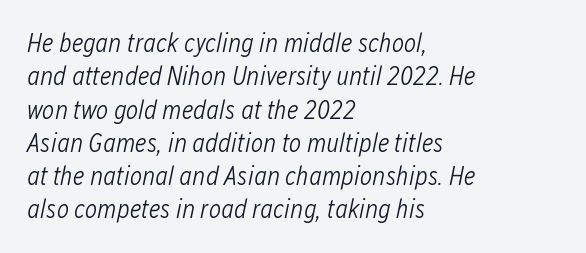
{"italic": "yes", "lean": "right", "slant_degrees": 12, "bold": "no", "underline": "no", "align": "left", "line_spacing": "normal", "line_spacing_ratio": 1.28, "letter_spacing": "normal", "letter_spacing_em": 0.0, "glyph_px": 26}
